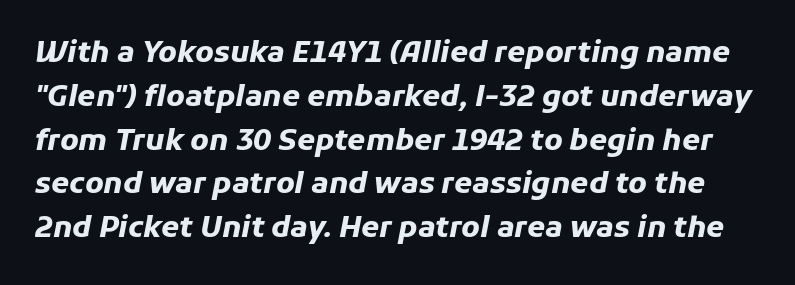
The image shows 29 px heavy type, italic (leaning right); set normal line spacing (1.51x), normal letter spacing, not underlined; low stroke contrast and a medium x-height.
